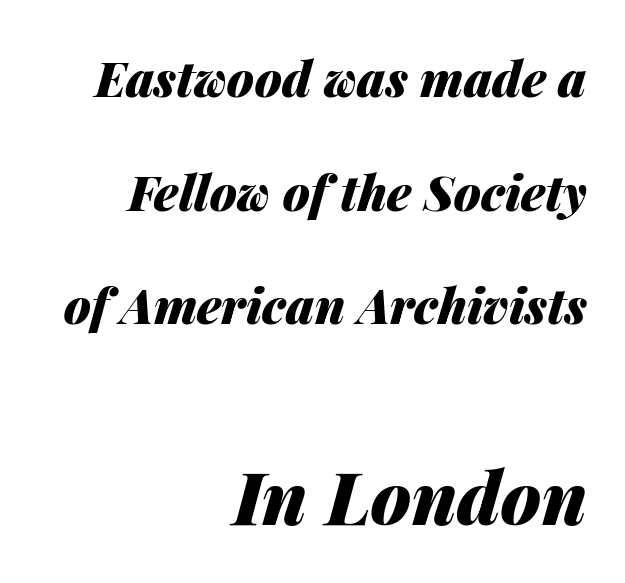
The image shows 73 px heavy type, italic (leaning right); set right-aligned, loose line spacing (2.32x), normal letter spacing, not underlined; the second (bottom) block is 1.49x larger; medium stroke contrast and a medium x-height.
